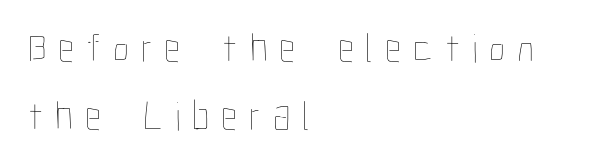
The image shows 41 px thin, condensed type, upright; set left-aligned, normal line spacing (1.65x), unusually wide letter spacing (+0.29 em), not underlined; low stroke contrast and a medium x-height.
